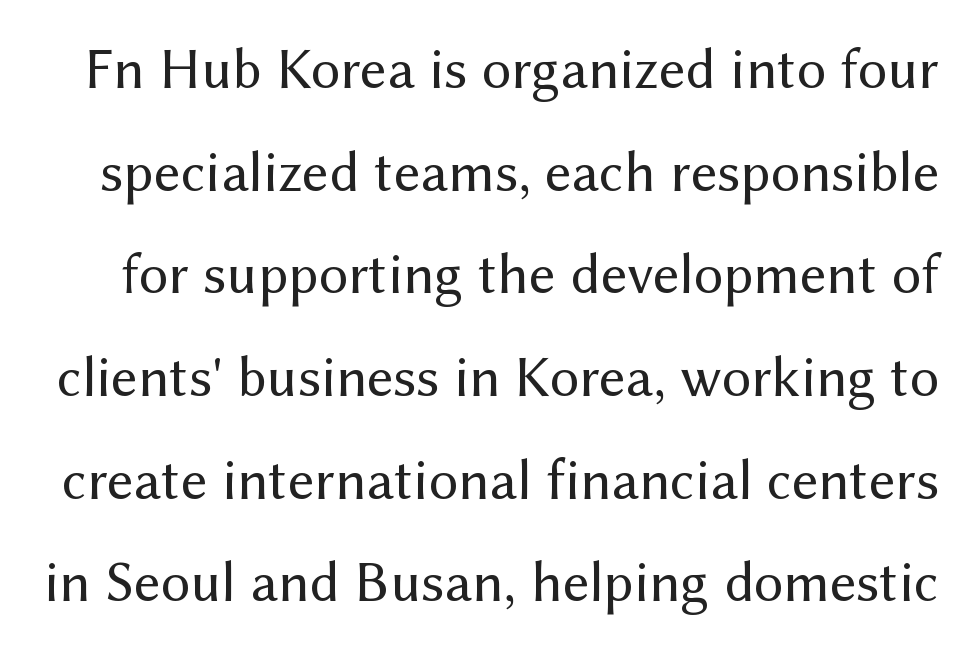
The image shows 58 px regular-weight sans-serif type, upright; set line spacing 1.77x, normal letter spacing, not underlined; medium stroke contrast and a medium x-height.
